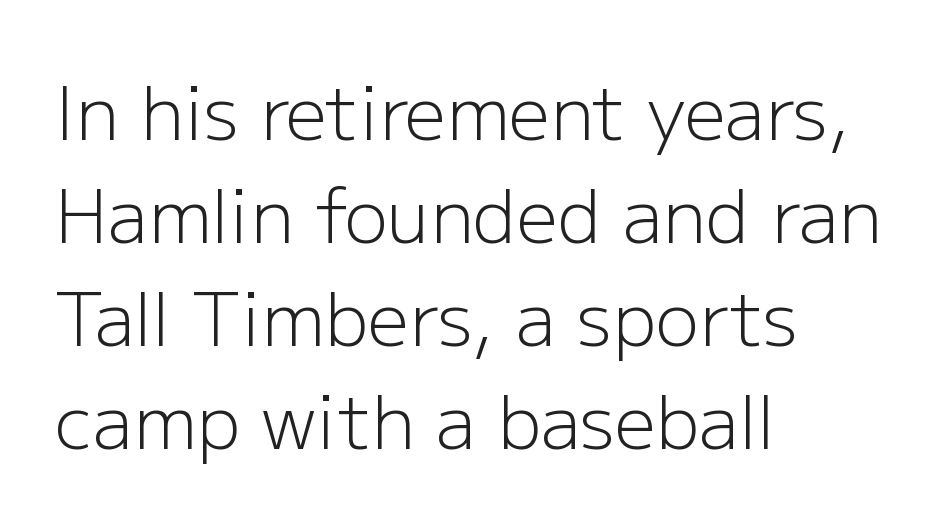
The image shows 73 px light sans-serif type, upright; set left-aligned, normal line spacing (1.41x), normal letter spacing, not underlined; low stroke contrast and a medium x-height.
